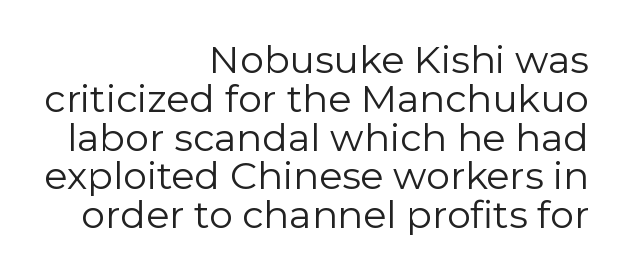
{"serif": "no", "italic": "no", "bold": "no", "weight": "regular", "width": "normal", "stroke_contrast": "low", "x_height": "medium", "monospaced": "no", "underline": "no", "align": "right", "line_spacing": "tight", "line_spacing_ratio": 1.02, "letter_spacing": "normal", "letter_spacing_em": 0.0, "glyph_px": 38}
